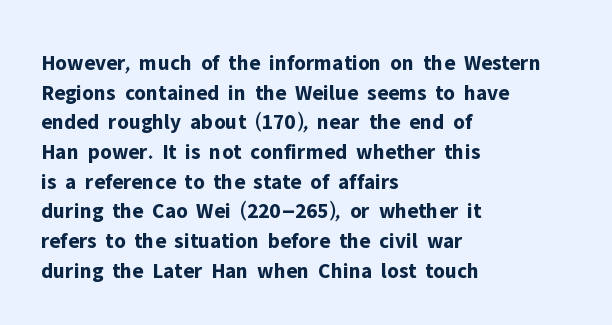
Q: Is the text bold? A: Yes.
Q: Is the text italic (slanted)? A: No, it is upright.
Q: Is the text underlined? A: No.
Q: How is the paragraph aligned? A: Left-aligned.
Q: Is the spacing between letters normal or unusually wide? A: Normal.
Q: Is the spacing between lines tight, normal or loose? A: Normal.
